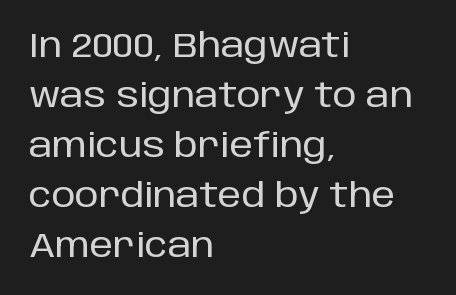
Q: Is the text italic (slanted)? A: No, it is upright.
Q: Is the typeface a serif or a sans-serif typeface? A: Sans-serif.
Q: Is the text underlined? A: No.
Q: How is the paragraph aligned? A: Left-aligned.
Q: Is the spacing between letters normal or unusually wide? A: Normal.
Q: Is the spacing between lines tight, normal or loose? A: Normal.
Q: Width (condensed, normal, or wide)? A: Normal.
Q: Stroke contrast? A: Low.
Q: x-height? A: Large.
Q: Monospaced? A: No.
